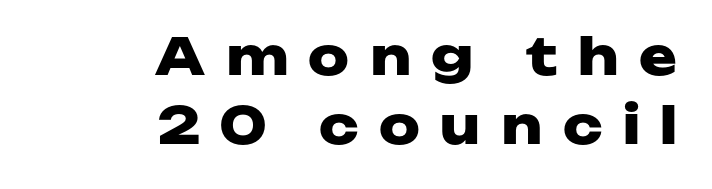
The letters are spread apart with noticeably loose tracking. Interline gaps are of average width in this sample. Posture: straight, roman, zero tilt. The rendering anchors every line to the right-hand side.
